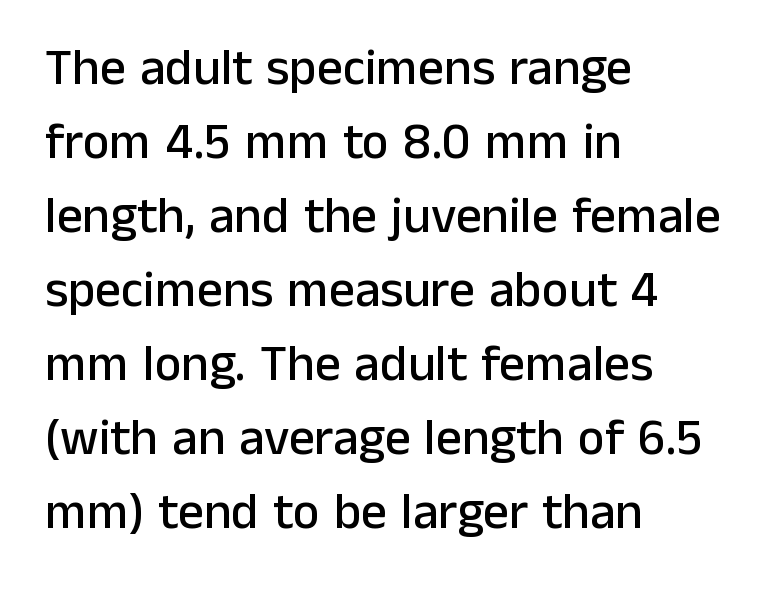
Are there feet on the stems? There aren't — it's a sans. You could call the tracking neutral — neither tight nor loose. Think of a printed novel: that variable character pitch is what you see here. The passage shown is not underscored anywhere. Every stem runs plumb, perpendicular to the baseline.
